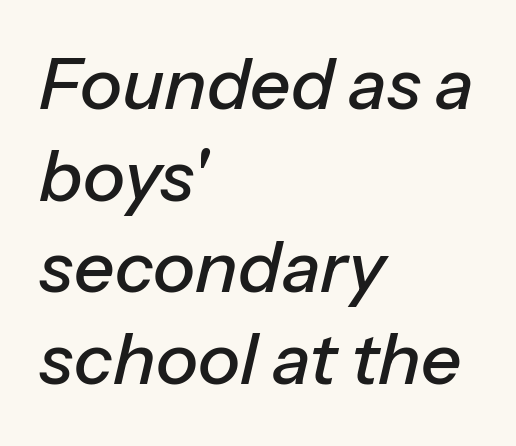
The image shows 71 px text type, italic (leaning right); set left-aligned, normal line spacing (1.29x), normal letter spacing, not underlined; low stroke contrast and a medium x-height.
